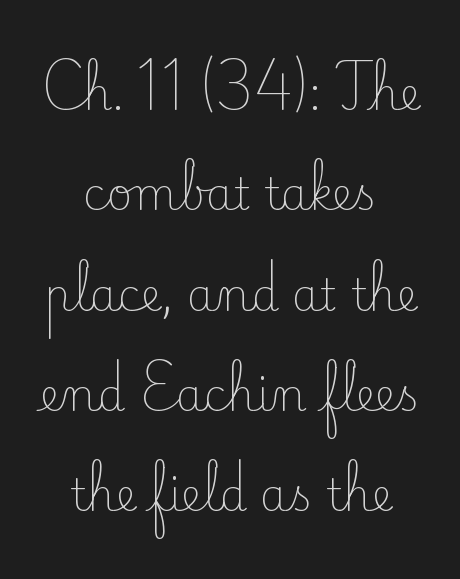
{"serif": "yes", "italic": "no", "bold": "no", "weight": "light", "width": "normal", "stroke_contrast": "low", "x_height": "small", "monospaced": "no", "underline": "no", "align": "center", "line_spacing": "loose", "line_spacing_ratio": 2.28, "letter_spacing": "normal", "letter_spacing_em": 0.0, "glyph_px": 44}
